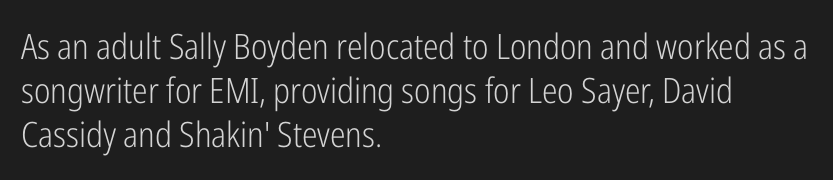
The image shows 35 px light, condensed sans-serif type, upright; set left-aligned, normal line spacing (1.26x), normal letter spacing, not underlined; low stroke contrast and a medium x-height.
